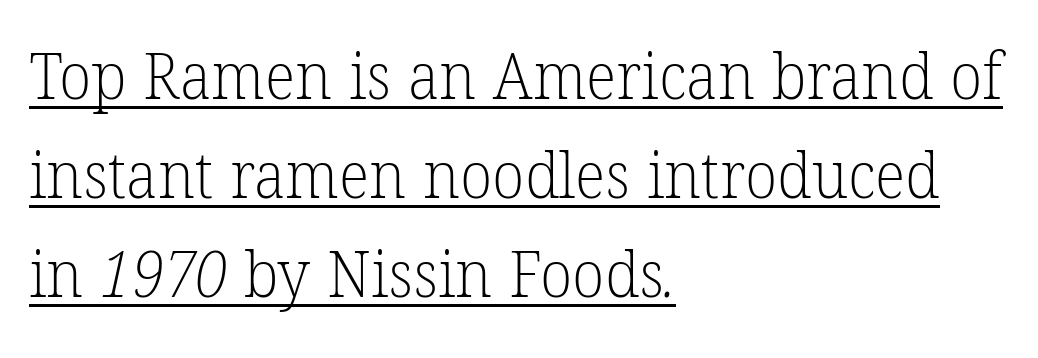
Q: Is the text bold? A: No.
Q: Is the typeface a serif or a sans-serif typeface? A: Serif.
Q: Is the text underlined? A: Yes.
Q: How is the paragraph aligned? A: Left-aligned.
Q: Is the spacing between letters normal or unusually wide? A: Normal.
Q: Is the spacing between lines tight, normal or loose? A: Normal.
Q: Width (condensed, normal, or wide)? A: Normal.
Q: Stroke contrast? A: Low.
Q: x-height? A: Medium.
Q: Monospaced? A: No.
